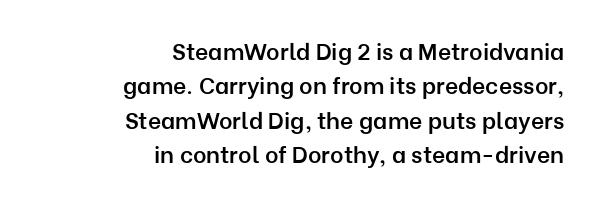
The image shows 23 px text type, upright; set right-aligned, normal line spacing (1.5x), normal letter spacing, not underlined.
